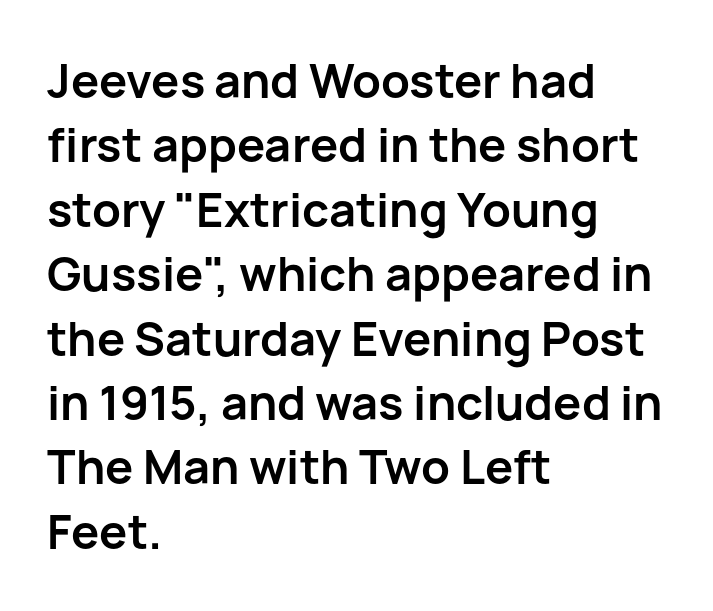
{"serif": "no", "italic": "no", "bold": "yes", "weight": "semibold", "width": "normal", "stroke_contrast": "low", "x_height": "medium", "monospaced": "no", "underline": "no", "align": "left", "line_spacing": "normal", "line_spacing_ratio": 1.37, "letter_spacing": "normal", "letter_spacing_em": 0.0, "glyph_px": 47}
